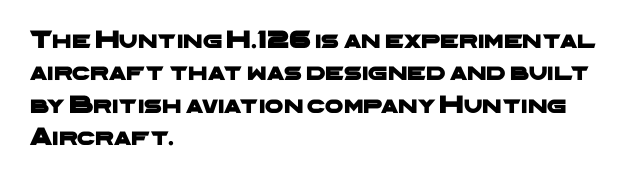
Q: Is the text underlined? A: No.
Q: How is the paragraph aligned? A: Left-aligned.
Q: Is the spacing between letters normal or unusually wide? A: Normal.
Q: Is the spacing between lines tight, normal or loose? A: Normal.
